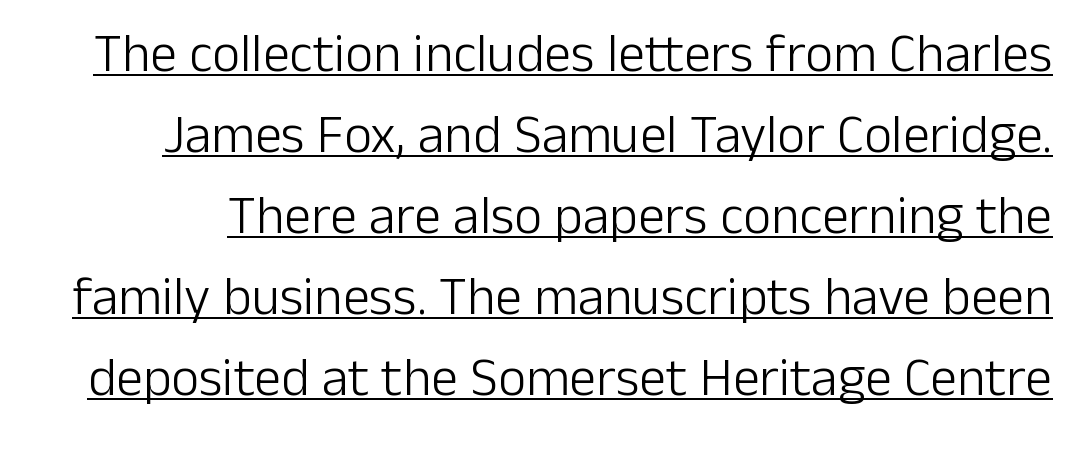
{"serif": "no", "italic": "no", "bold": "no", "weight": "light", "width": "normal", "stroke_contrast": "low", "x_height": "medium", "monospaced": "no", "underline": "yes", "line_spacing": "normal", "line_spacing_ratio": 1.5, "letter_spacing": "normal", "letter_spacing_em": 0.0, "glyph_px": 54}
